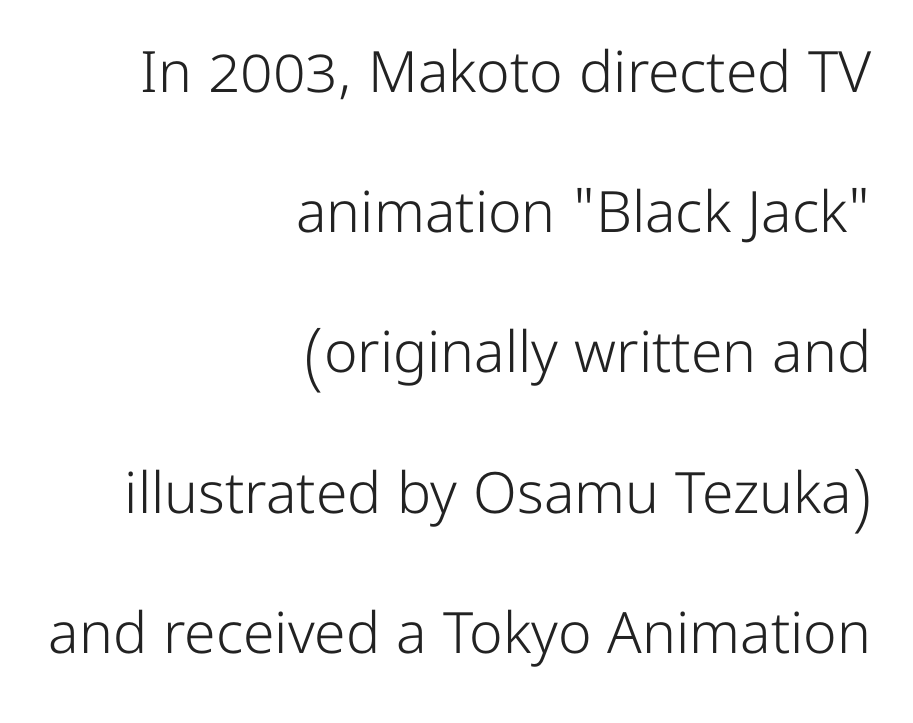
Q: Is the text bold? A: No.
Q: Is the text italic (slanted)? A: No, it is upright.
Q: Is the typeface a serif or a sans-serif typeface? A: Sans-serif.
Q: Is the text underlined? A: No.
Q: How is the paragraph aligned? A: Right-aligned.
Q: Is the spacing between letters normal or unusually wide? A: Normal.
Q: Is the spacing between lines tight, normal or loose? A: Loose.
Q: Width (condensed, normal, or wide)? A: Normal.
Q: Stroke contrast? A: Low.
Q: x-height? A: Medium.
Q: Monospaced? A: No.
